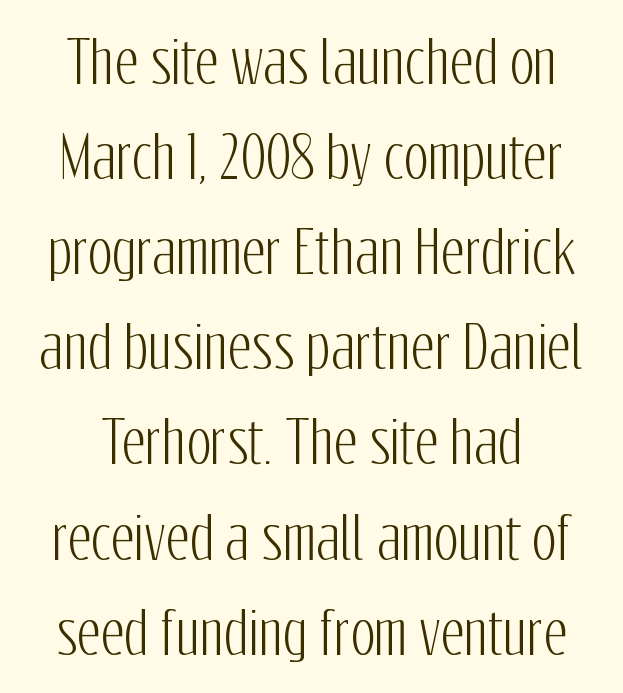
Each word holds together tightly as a unit, with standard inter-letter gaps. In terms of posture, this sample is upright. Think of a printed novel: that variable character pitch is what you see here. The type family on display is of the sans-serif kind. The rows are spaced the way most documents space them. The space directly below the letters is spotless.
